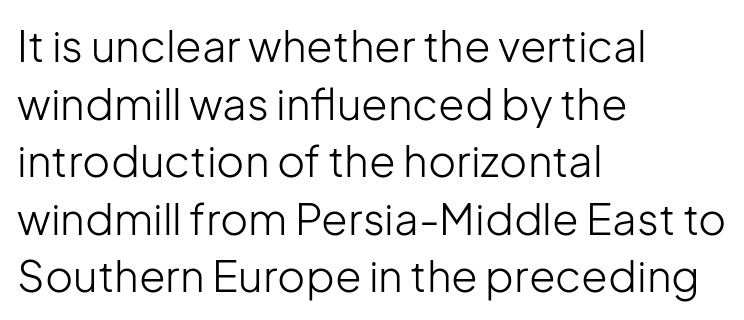
Left-aligned paragraph, ragged on the right. Grotesque or geometric, the face here clearly has no serifs. Every character sits straight up, as roman type does. Leading matches the norm, producing a regular column. Inter-character spacing is left at the font's built-in metrics. Here the designer chose a conventional face with non-uniform glyph widths.
